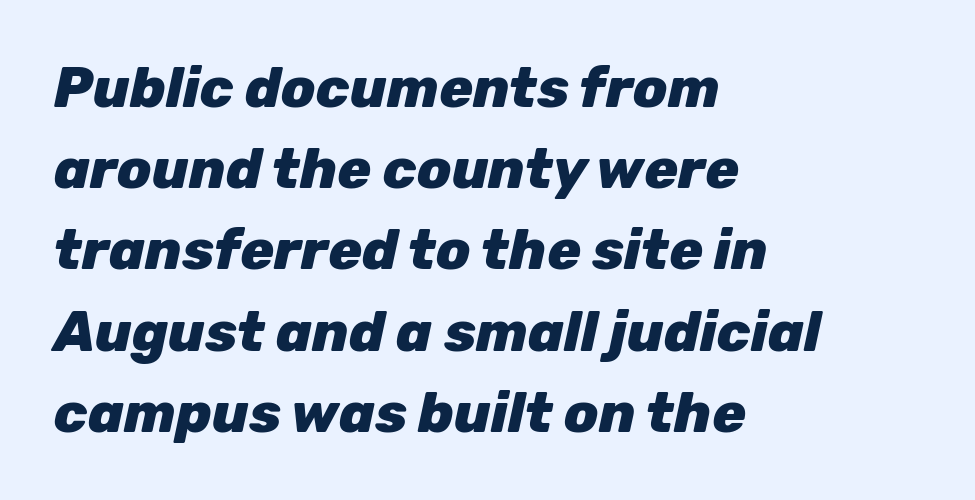
Q: Is the text bold? A: Yes.
Q: Is the text italic (slanted)? A: Yes, it leans right by about 12 degrees.
Q: Is the text underlined? A: No.
Q: How is the paragraph aligned? A: Left-aligned.
Q: Is the spacing between letters normal or unusually wide? A: Normal.
Q: Is the spacing between lines tight, normal or loose? A: Normal.
Q: Width (condensed, normal, or wide)? A: Normal.
Q: Stroke contrast? A: Low.
Q: x-height? A: Medium.
Q: Monospaced? A: No.
